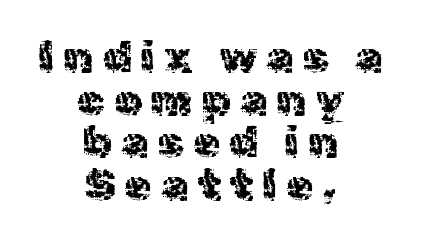
{"serif": "no", "italic": "no", "bold": "no", "weight": "regular", "width": "normal", "x_height": "medium", "monospaced": "no", "underline": "no", "align": "center", "line_spacing": "tight", "line_spacing_ratio": 0.97, "letter_spacing": "wide", "letter_spacing_em": 0.21, "glyph_px": 44}
